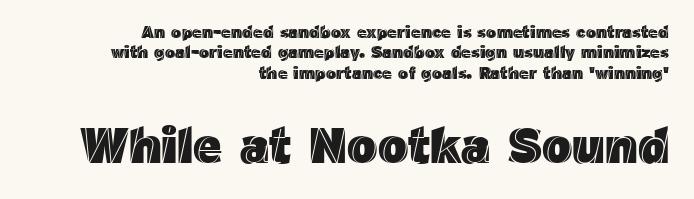
{"italic": "no", "width": "normal", "x_height": "medium", "monospaced": "no", "underline": "no", "align": "right", "line_spacing_ratio": 1.2, "letter_spacing": "normal", "letter_spacing_em": 0.0, "larger_block": "second", "size_ratio": 2.94, "glyph_px": 50}
